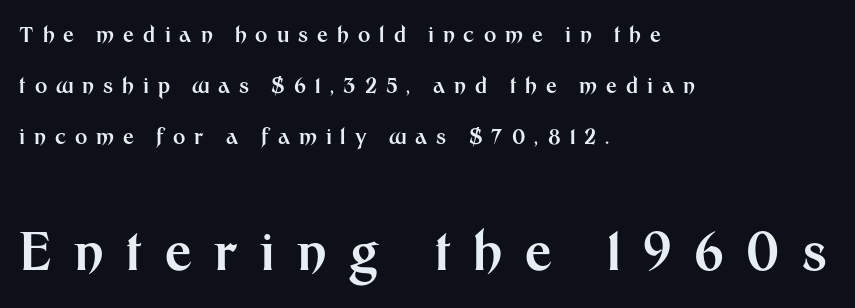
{"serif": "no", "italic": "no", "bold": "yes", "weight": "bold", "width": "normal", "stroke_contrast": "medium", "x_height": "medium", "monospaced": "no", "underline": "no", "align": "left", "line_spacing": "loose", "line_spacing_ratio": 2.43, "letter_spacing": "wide", "letter_spacing_em": 0.43, "larger_block": "second", "size_ratio": 2.48, "glyph_px": 52}
